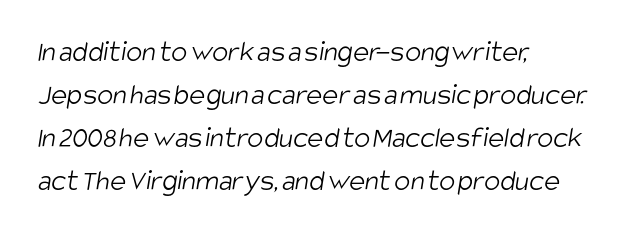
The image shows 30 px light, condensed sans-serif type; set left-aligned, normal line spacing (1.43x), normal letter spacing, not underlined; low stroke contrast and a large x-height.
